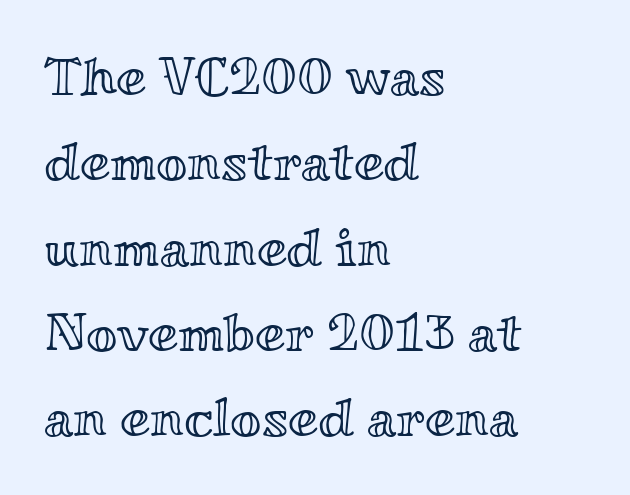
{"italic": "no", "width": "wide", "x_height": "small", "monospaced": "no", "underline": "no", "align": "left", "line_spacing": "normal", "line_spacing_ratio": 1.58, "letter_spacing": "normal", "letter_spacing_em": 0.0, "glyph_px": 54}
